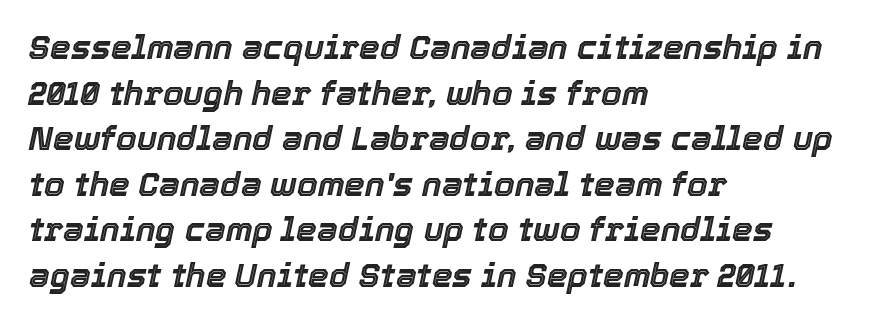
Looks like regular typesetting: each glyph gets only the width it needs. Any mark beneath the type? The region is blank. A normal amount of white space separates one row of letters from the next. Glyph-to-glyph distance matches everyday printed text.
